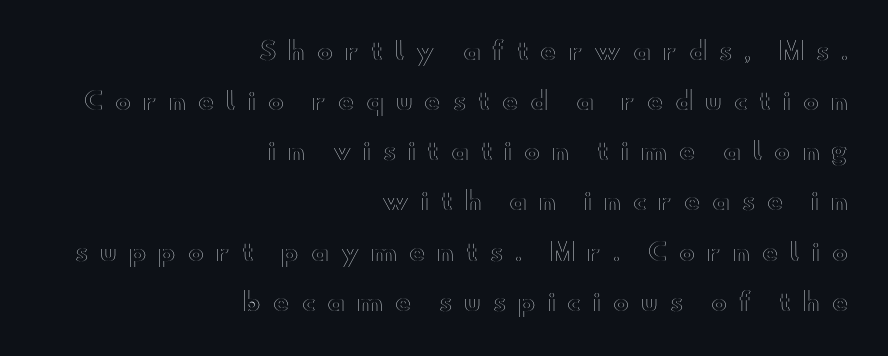
The gap between lines stays unmarked. The compositor pushed each line to the right boundary. Posture: upright roman. The rendering uses a large line-height, opening up the rows. The line texture is sparse and dotted thanks to wide tracking.
